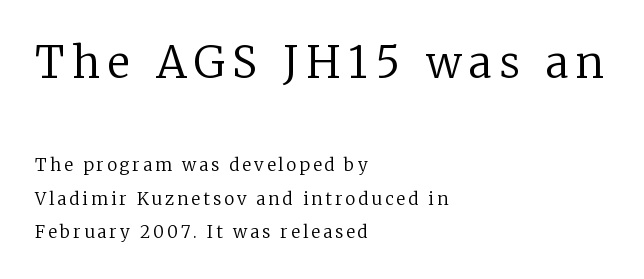
Q: Is the text bold? A: No.
Q: Is the text italic (slanted)? A: No, it is upright.
Q: Is the typeface a serif or a sans-serif typeface? A: Serif.
Q: Is the text underlined? A: No.
Q: How is the paragraph aligned? A: Left-aligned.
Q: Is the spacing between lines tight, normal or loose? A: Loose.
Q: Which block of text is set in a larger size, the first (top) or the second (bottom)? A: The first (top) one.
Q: Width (condensed, normal, or wide)? A: Normal.
Q: Stroke contrast? A: Low.
Q: x-height? A: Medium.
Q: Monospaced? A: No.
